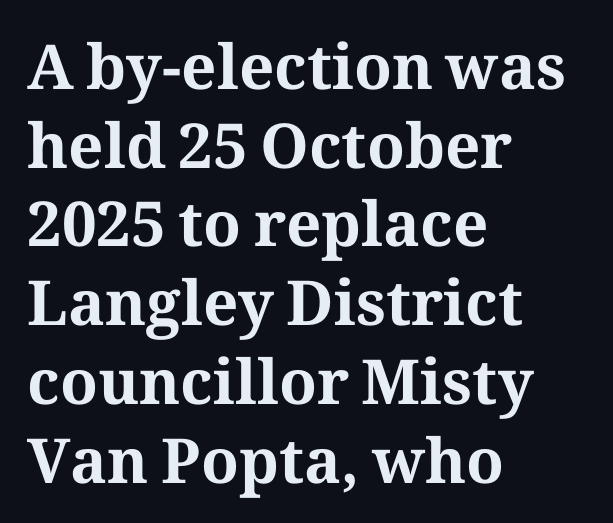
{"serif": "yes", "italic": "no", "bold": "yes", "weight": "bold", "width": "normal", "stroke_contrast": "medium", "x_height": "medium", "monospaced": "no", "underline": "no", "align": "left", "line_spacing": "normal", "line_spacing_ratio": 1.27, "letter_spacing": "normal", "letter_spacing_em": 0.0, "glyph_px": 62}
